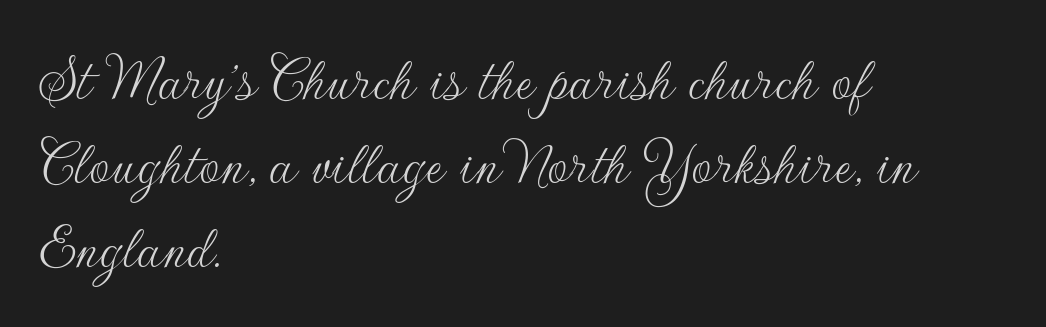
The image shows 65 px thin sans-serif type; set left-aligned, normal line spacing (1.29x), normal letter spacing, not underlined; low stroke contrast and a small x-height.
